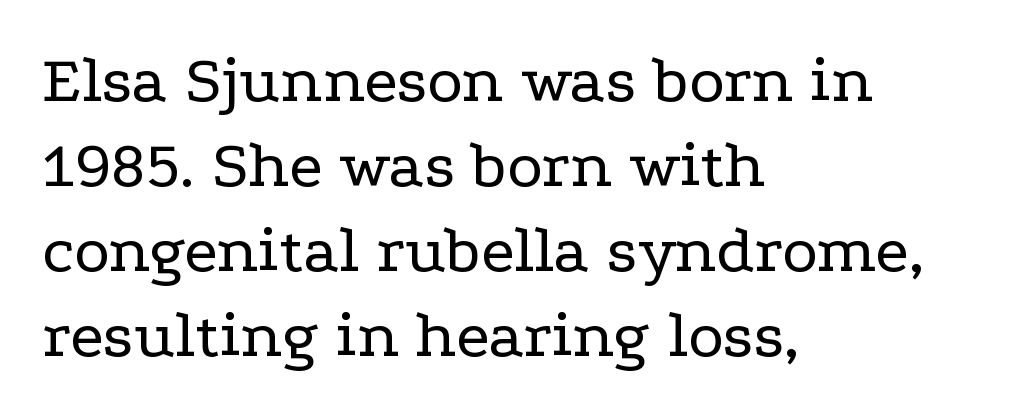
The image shows 68 px regular-weight, wide serif type, upright; set left-aligned, normal line spacing (1.25x), normal letter spacing, not underlined; low stroke contrast and a medium x-height.
